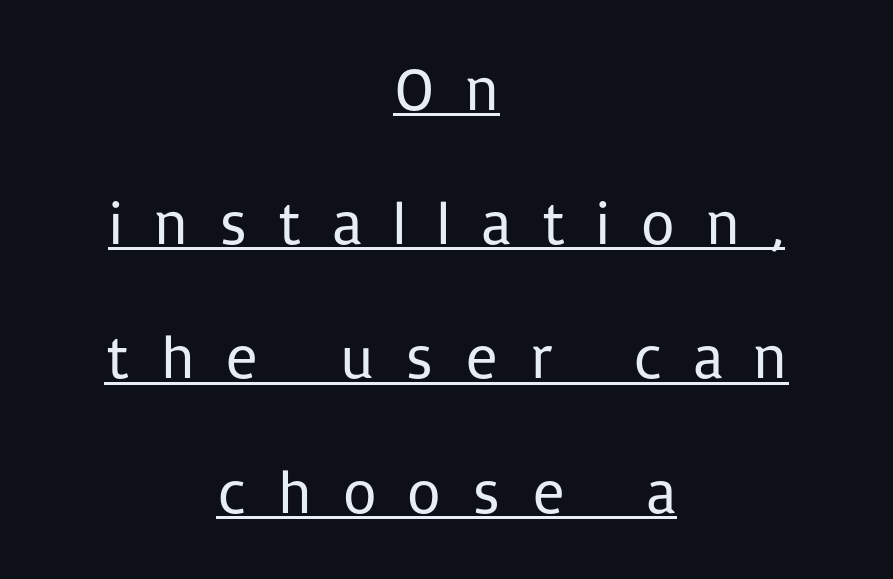
{"serif": "no", "italic": "no", "bold": "no", "weight": "regular", "width": "normal", "stroke_contrast": "low", "x_height": "medium", "monospaced": "no", "underline": "yes", "align": "center", "line_spacing": "loose", "line_spacing_ratio": 2.2, "letter_spacing": "wide", "letter_spacing_em": 0.48, "glyph_px": 61}
